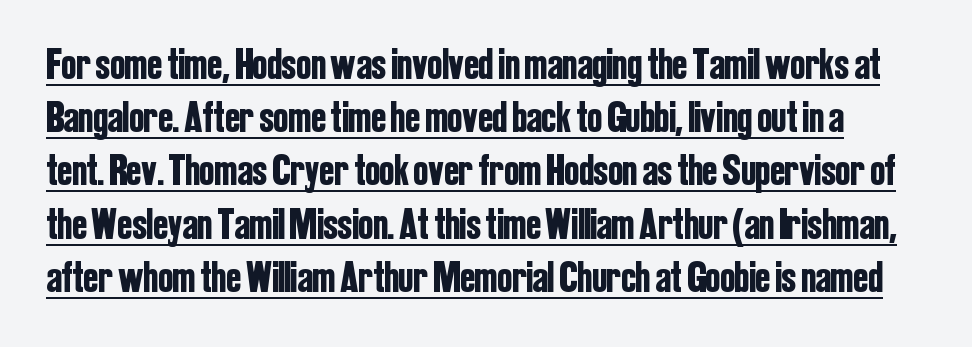
This sample uses a sans-serif face. This is the regular roman posture of the typeface. Glance below the letters and you will spot a drawn line. Tracking here is standard; glyphs follow each other at the usual distance. These lines are rendered in a variable-pitch font.
